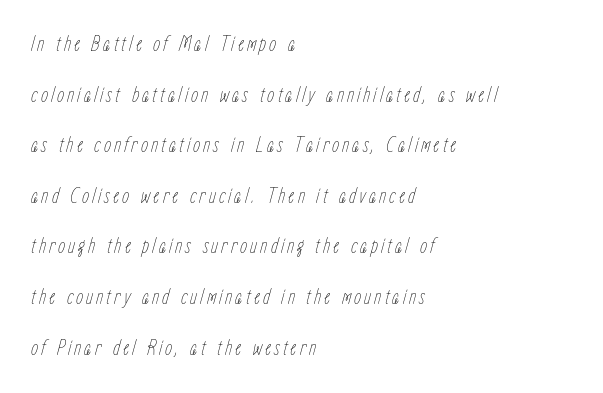
Q: Is the text bold? A: No.
Q: Is the text italic (slanted)? A: Yes, it leans right by about 15 degrees.
Q: Is the text underlined? A: No.
Q: How is the paragraph aligned? A: Left-aligned.
Q: Is the spacing between lines tight, normal or loose? A: Loose.
